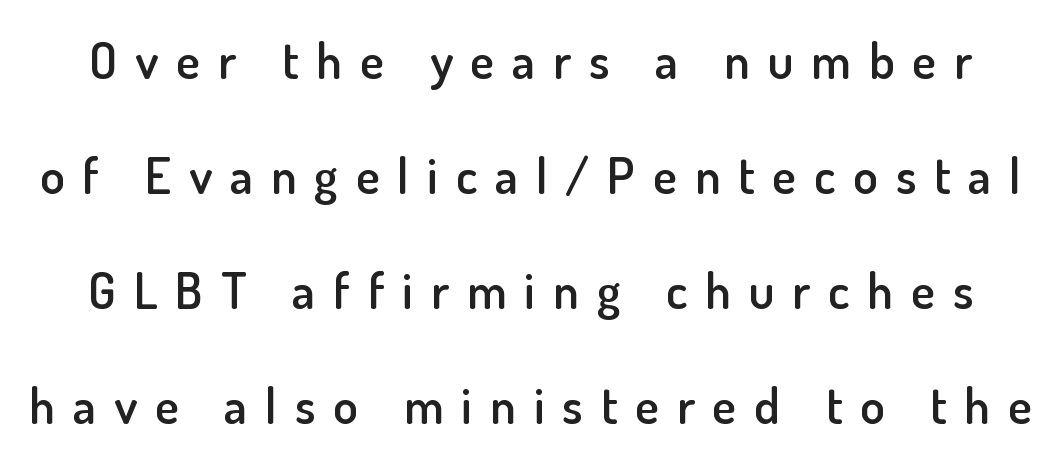
Q: Is the text bold? A: Semi-bold.
Q: Is the text italic (slanted)? A: No, it is upright.
Q: Is the typeface a serif or a sans-serif typeface? A: Sans-serif.
Q: Is the text underlined? A: No.
Q: Is the spacing between letters normal or unusually wide? A: Unusually wide.
Q: Is the spacing between lines tight, normal or loose? A: Loose.
Q: Width (condensed, normal, or wide)? A: Normal.
Q: Stroke contrast? A: Low.
Q: x-height? A: Small.
Q: Monospaced? A: No.
